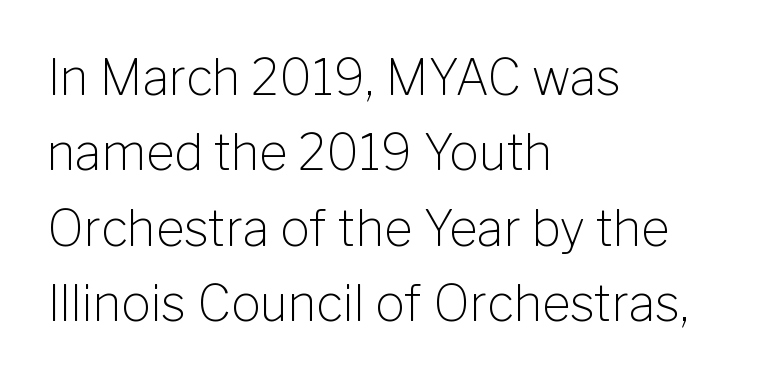
{"serif": "no", "italic": "no", "bold": "no", "weight": "light", "width": "normal", "stroke_contrast": "low", "x_height": "medium", "monospaced": "no", "underline": "no", "align": "left", "line_spacing": "normal", "line_spacing_ratio": 1.54, "letter_spacing": "normal", "letter_spacing_em": 0.0, "glyph_px": 49}
